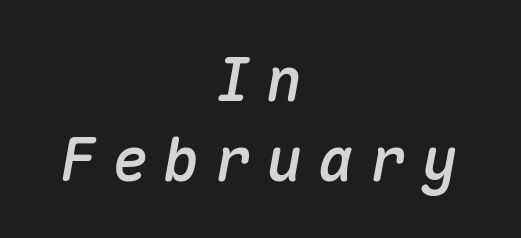
{"italic": "yes", "lean": "right", "slant_degrees": 10, "width": "normal", "stroke_contrast": "medium", "x_height": "medium", "monospaced": "yes", "underline": "no", "align": "center", "line_spacing": "normal", "line_spacing_ratio": 1.33, "letter_spacing": "wide", "letter_spacing_em": 0.26, "glyph_px": 60}
